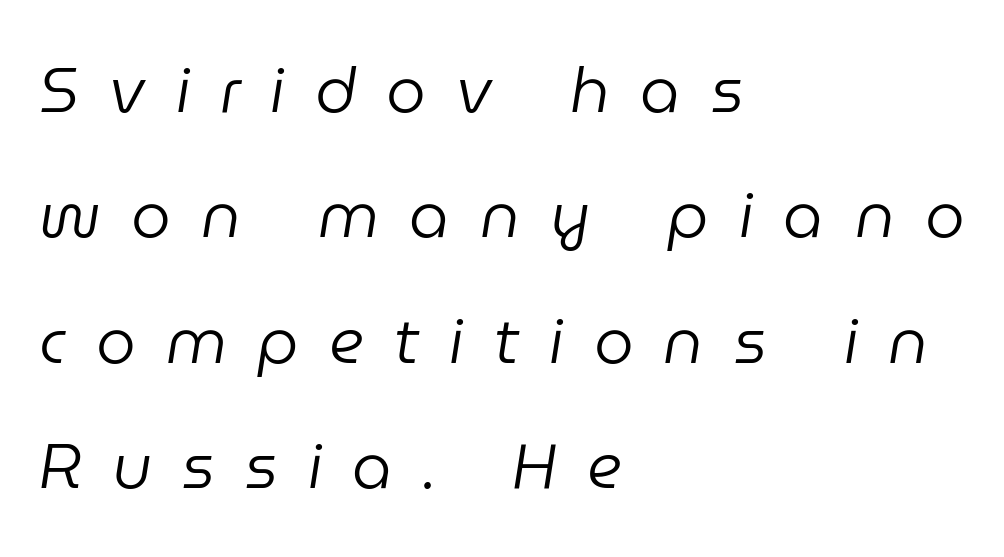
The image shows 63 px regular-weight type, italic (leaning right); set left-aligned, loose line spacing (1.99x), unusually wide letter spacing (+0.48 em), not underlined; low stroke contrast and a medium x-height.
